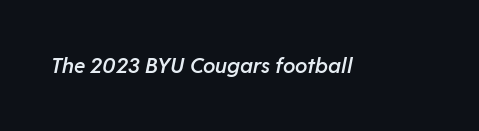
{"italic": "yes", "lean": "right", "slant_degrees": 11, "bold": "semi", "underline": "no", "letter_spacing": "normal", "letter_spacing_em": 0.0, "glyph_px": 21}
